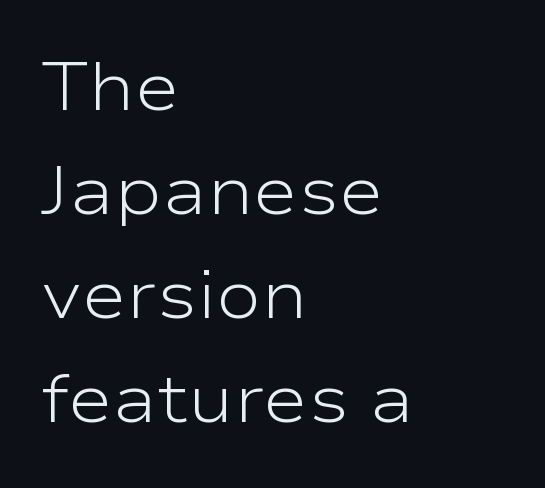
The image shows 68 px light, wide sans-serif type, upright; set left-aligned, normal line spacing (1.53x), normal letter spacing, not underlined; low stroke contrast and a medium x-height.
